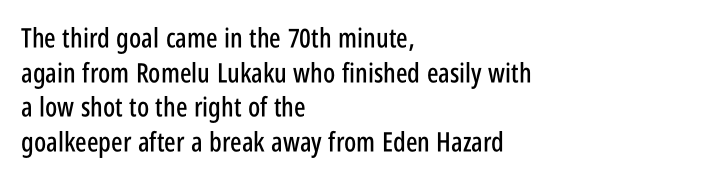
The image shows 27 px text type, upright; set left-aligned, normal line spacing (1.28x), normal letter spacing, not underlined.
